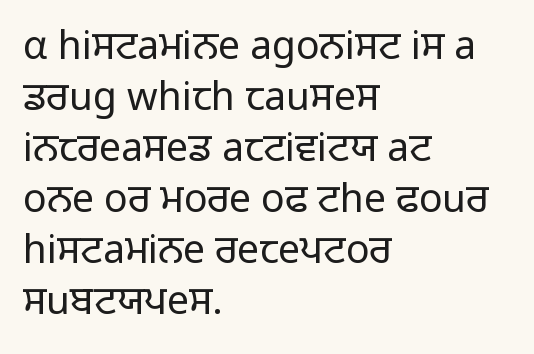
The image shows 39 px light sans-serif type, upright; set left-aligned, normal line spacing (1.31x), normal letter spacing, not underlined; low stroke contrast and a medium x-height.
